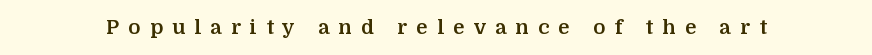
Q: Is the text bold? A: Yes.
Q: Is the text italic (slanted)? A: No, it is upright.
Q: Is the text underlined? A: No.
Q: Is the spacing between letters normal or unusually wide? A: Unusually wide.
